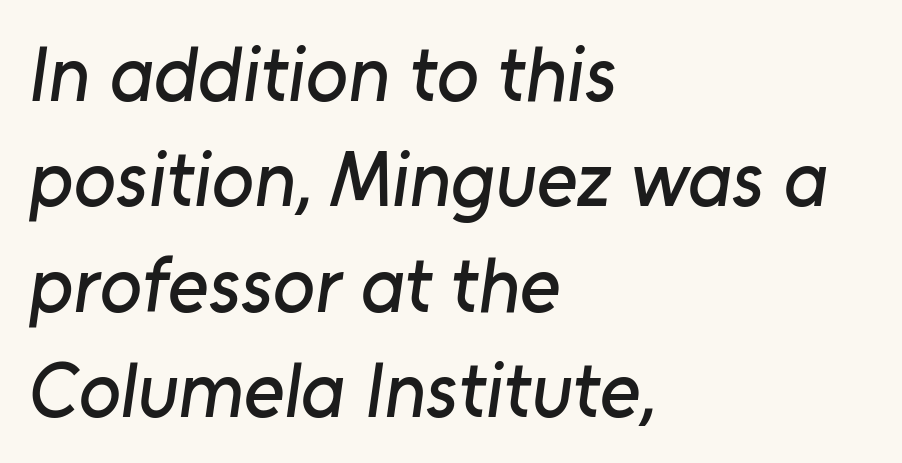
Q: Is the typeface a serif or a sans-serif typeface? A: Sans-serif.
Q: Is the text underlined? A: No.
Q: How is the paragraph aligned? A: Left-aligned.
Q: Is the spacing between letters normal or unusually wide? A: Normal.
Q: Is the spacing between lines tight, normal or loose? A: Normal.
Q: Width (condensed, normal, or wide)? A: Normal.
Q: Stroke contrast? A: Low.
Q: x-height? A: Medium.
Q: Monospaced? A: No.
